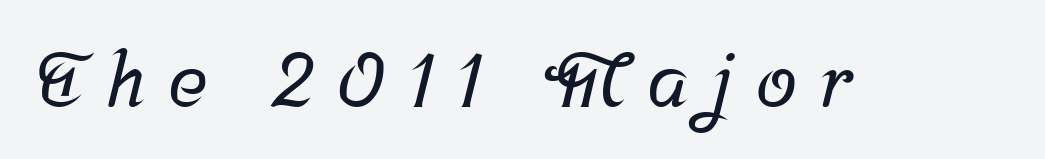
The image shows 75 px text type; set unusually wide letter spacing (+0.3 em), not underlined; low stroke contrast and a medium x-height.
